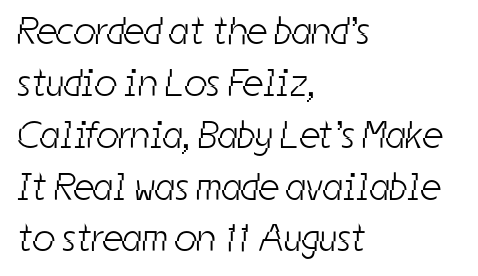
Q: Is the text bold? A: No.
Q: Is the typeface a serif or a sans-serif typeface? A: Sans-serif.
Q: Is the text underlined? A: No.
Q: How is the paragraph aligned? A: Left-aligned.
Q: Is the spacing between letters normal or unusually wide? A: Normal.
Q: Is the spacing between lines tight, normal or loose? A: Normal.
Q: Width (condensed, normal, or wide)? A: Condensed.
Q: Stroke contrast? A: Low.
Q: x-height? A: Medium.
Q: Monospaced? A: No.
